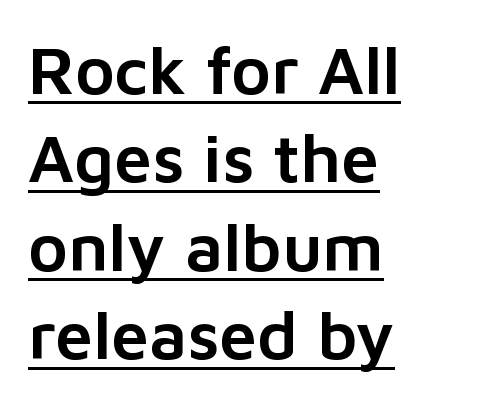
The image shows 68 px sans-serif type, upright; set left-aligned, normal line spacing (1.3x), normal letter spacing, underlined; low stroke contrast and a medium x-height.
